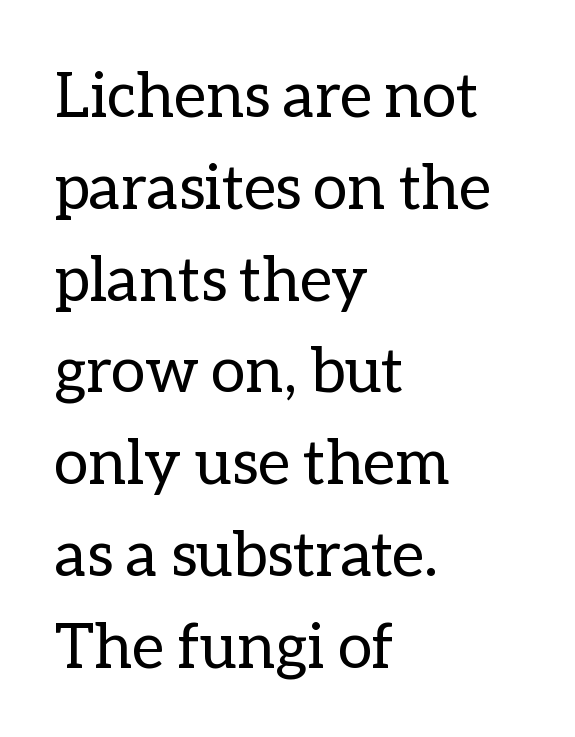
Q: Is the text bold? A: No.
Q: Is the text italic (slanted)? A: No, it is upright.
Q: Is the text underlined? A: No.
Q: How is the paragraph aligned? A: Left-aligned.
Q: Is the spacing between letters normal or unusually wide? A: Normal.
Q: Is the spacing between lines tight, normal or loose? A: Normal.
Q: Width (condensed, normal, or wide)? A: Normal.
Q: Stroke contrast? A: Low.
Q: x-height? A: Medium.
Q: Monospaced? A: No.
